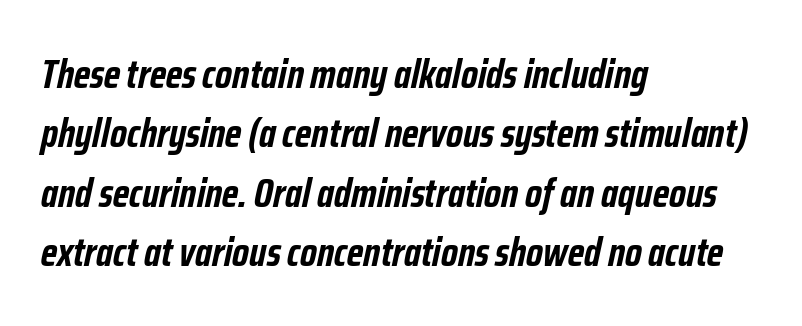
The tracking reads as untouched default to a designer's eye. All the whitespace from short lines collects on the right. A normal amount of white space separates one row of letters from the next. Any mark beneath the type? The region is blank. Emphasis by weight is at full strength: bold. Here the designer chose a conventional face with non-uniform glyph widths.
